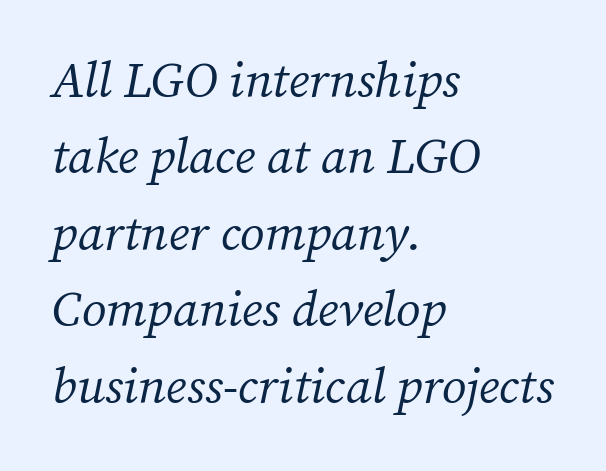
{"serif": "yes", "italic": "yes", "lean": "right", "slant_degrees": 12, "bold": "no", "weight": "regular", "width": "normal", "stroke_contrast": "medium", "x_height": "medium", "monospaced": "no", "underline": "no", "align": "left", "line_spacing": "normal", "line_spacing_ratio": 1.53, "letter_spacing": "normal", "letter_spacing_em": 0.0, "glyph_px": 50}
